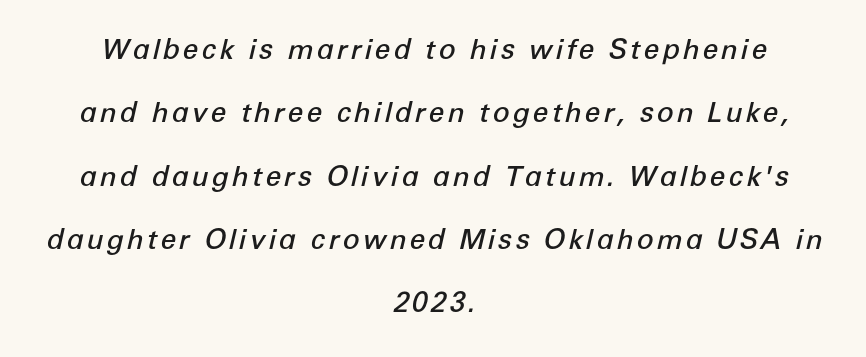
{"italic": "yes", "lean": "right", "slant_degrees": 12, "bold": "semi", "weight": "semibold", "width": "normal", "stroke_contrast": "low", "x_height": "medium", "monospaced": "no", "underline": "no", "align": "center", "line_spacing": "loose", "line_spacing_ratio": 2.26, "glyph_px": 28}
